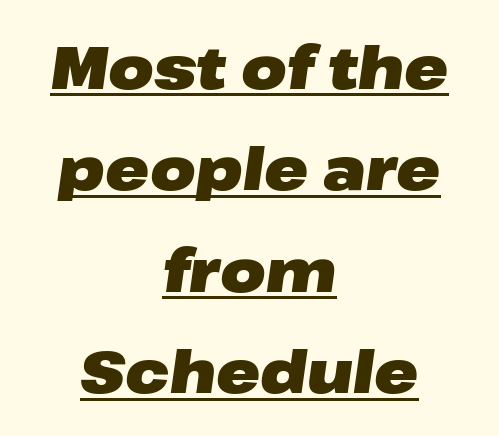
{"italic": "yes", "lean": "right", "slant_degrees": 8, "bold": "yes", "weight": "heavy", "width": "wide", "stroke_contrast": "low", "x_height": "medium", "monospaced": "no", "underline": "yes", "align": "center", "line_spacing_ratio": 1.72, "letter_spacing": "normal", "letter_spacing_em": 0.0, "glyph_px": 59}
